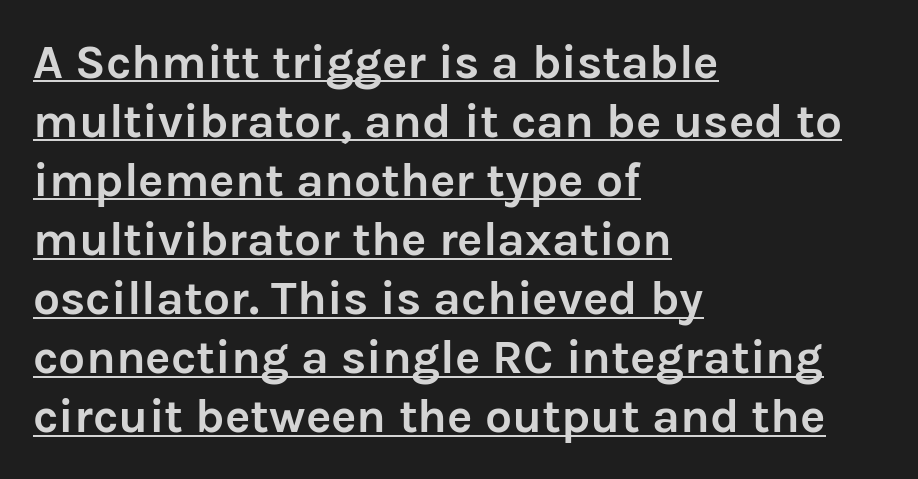
The image shows 48 px semibold sans-serif type, upright; set left-aligned, line spacing 1.23x, normal letter spacing, underlined; low stroke contrast and a medium x-height.
